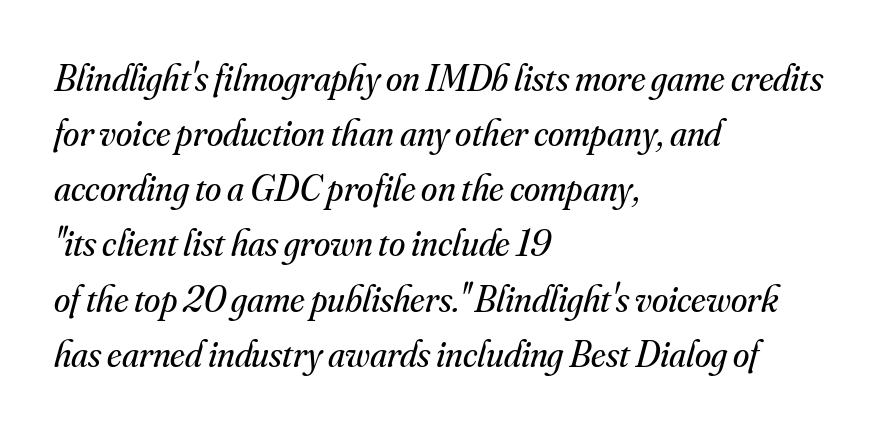
The image shows 37 px regular-weight serif type, italic (leaning right); set left-aligned, normal line spacing (1.49x), normal letter spacing, not underlined; medium stroke contrast and a small x-height.
